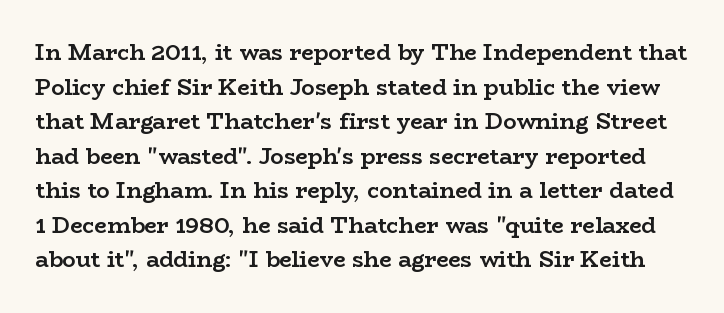
Q: Is the text bold? A: Yes.
Q: Is the text italic (slanted)? A: No, it is upright.
Q: Is the text underlined? A: No.
Q: Is the spacing between letters normal or unusually wide? A: Normal.
Q: Is the spacing between lines tight, normal or loose? A: Normal.
